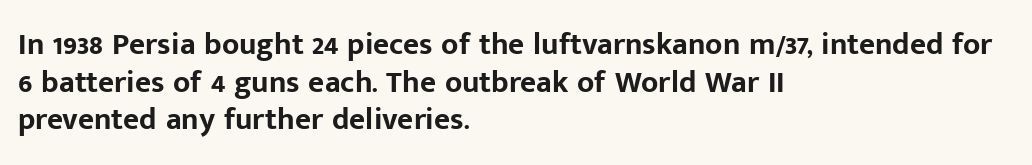
The image shows 31 px bold sans-serif type, upright; set left-aligned, line spacing 1.21x, normal letter spacing, not underlined; low stroke contrast and a medium x-height.
